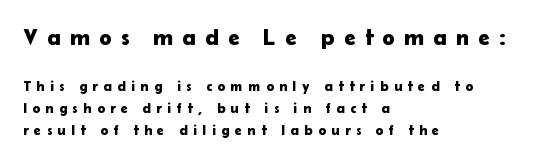
The image shows 23 px text type, upright; set left-aligned, normal line spacing (1.59x), unusually wide letter spacing (+0.4 em), not underlined; the first (top) block is 1.64x larger.
